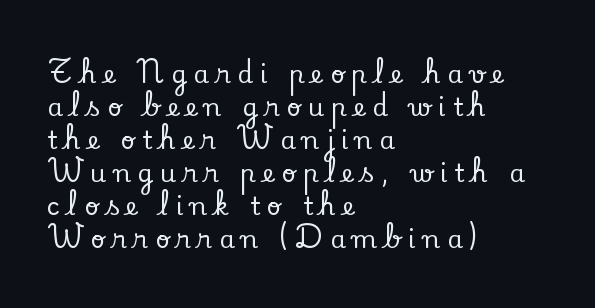
{"italic": "no", "underline": "no", "align": "left", "line_spacing": "normal", "line_spacing_ratio": 1.32, "letter_spacing": "wide", "letter_spacing_em": 0.28, "glyph_px": 25}
